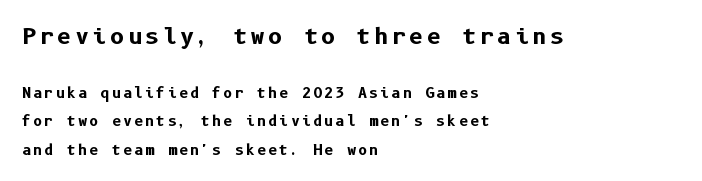
If you squint, the top block still reads clearly — it's the larger of the two. Rule under the text: the space is simply empty. This block would shrink considerably if given ordinary leading; it's expanded now. Short and long lines alike share a common starting point at left. Plenty of ink on the page — the face is bold.
